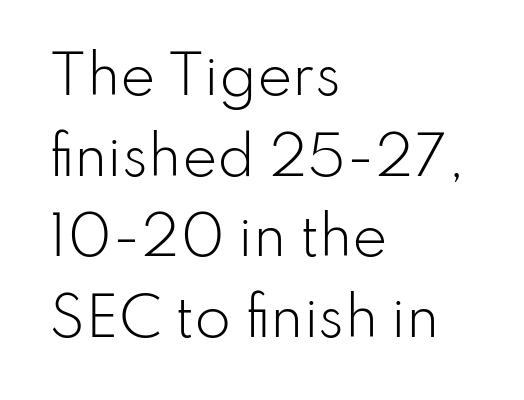
The image shows 53 px light sans-serif type, upright; set left-aligned, normal line spacing (1.52x), normal letter spacing, not underlined; low stroke contrast and a small x-height.
